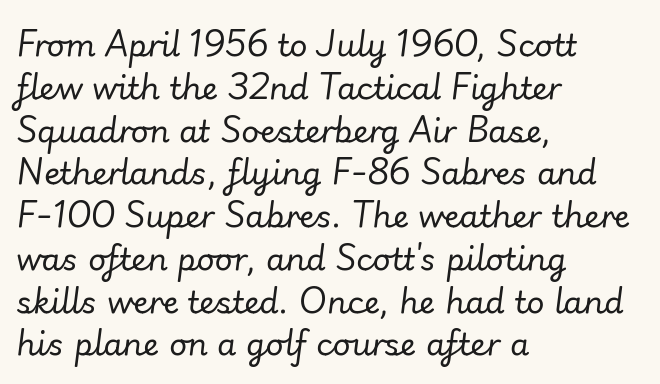
{"italic": "yes", "lean": "right", "slant_degrees": 7, "bold": "no", "weight": "regular", "width": "normal", "stroke_contrast": "low", "x_height": "small", "monospaced": "no", "underline": "no", "align": "left", "line_spacing": "normal", "line_spacing_ratio": 1.38, "letter_spacing": "normal", "letter_spacing_em": 0.0, "glyph_px": 31}
